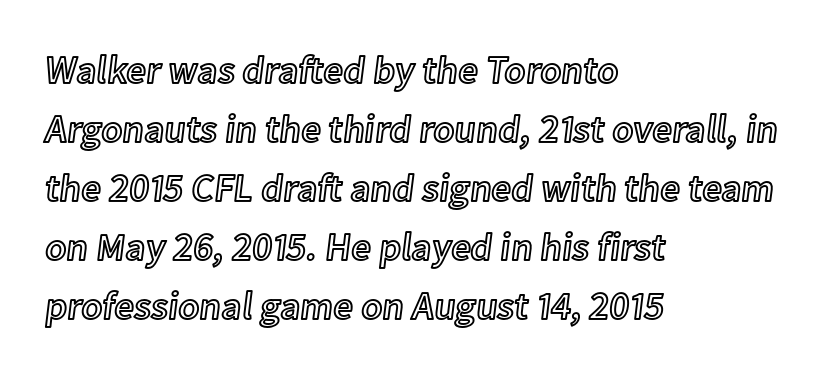
Q: Is the text italic (slanted)? A: Yes.
Q: Is the text underlined? A: No.
Q: How is the paragraph aligned? A: Left-aligned.
Q: Is the spacing between letters normal or unusually wide? A: Normal.
Q: Is the spacing between lines tight, normal or loose? A: Normal.
Q: Width (condensed, normal, or wide)? A: Normal.
Q: x-height? A: Medium.
Q: Monospaced? A: No.
